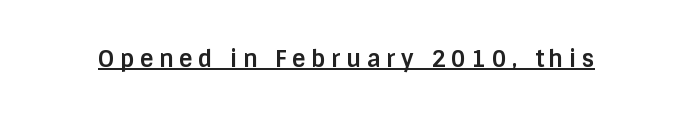
Each line of the rendering has a horizontal stroke beneath the glyphs. The glyphs have the mass of a bold cut. Spacing between characters has been opened up far beyond the box default. The axis of the letterforms is exactly vertical.
